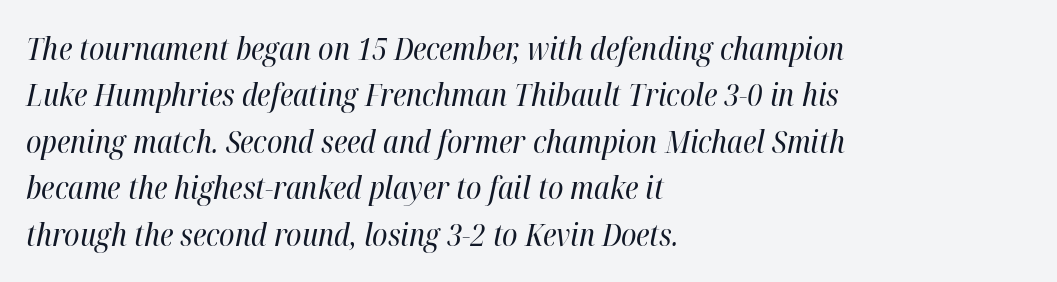
Q: Is the text bold? A: No.
Q: Is the text italic (slanted)? A: Yes, it leans right by about 12 degrees.
Q: Is the text underlined? A: No.
Q: How is the paragraph aligned? A: Left-aligned.
Q: Is the spacing between letters normal or unusually wide? A: Normal.
Q: Is the spacing between lines tight, normal or loose? A: Normal.
Q: Width (condensed, normal, or wide)? A: Condensed.
Q: Stroke contrast? A: High.
Q: x-height? A: Medium.
Q: Monospaced? A: No.
